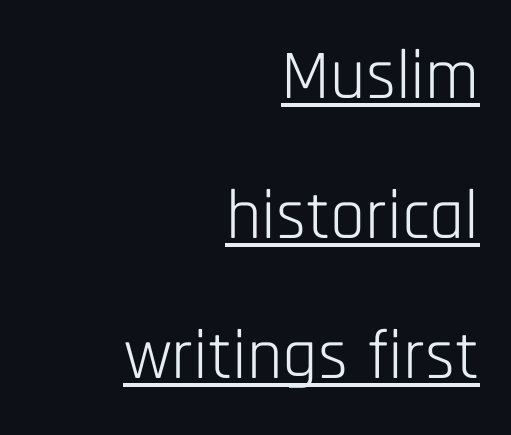
Q: Is the text bold? A: No.
Q: Is the text italic (slanted)? A: No, it is upright.
Q: Is the typeface a serif or a sans-serif typeface? A: Sans-serif.
Q: Is the text underlined? A: Yes.
Q: How is the paragraph aligned? A: Right-aligned.
Q: Is the spacing between letters normal or unusually wide? A: Normal.
Q: Is the spacing between lines tight, normal or loose? A: Loose.
Q: Width (condensed, normal, or wide)? A: Condensed.
Q: Stroke contrast? A: Low.
Q: x-height? A: Large.
Q: Monospaced? A: No.
